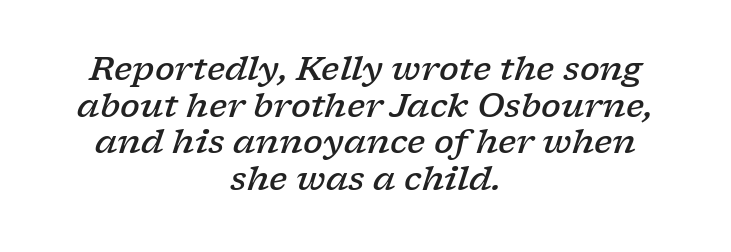
The image shows 33 px semibold, wide serif type, italic (leaning right); set centered, tight line spacing (1.11x), normal letter spacing, not underlined; low stroke contrast and a medium x-height.
